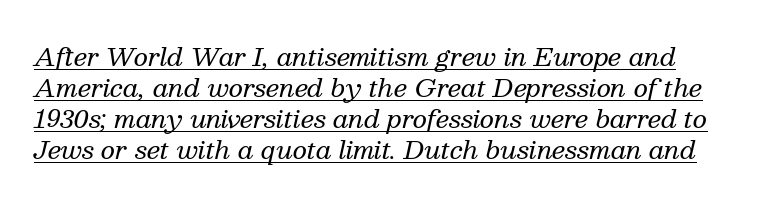
{"italic": "yes", "lean": "right", "slant_degrees": 13, "bold": "no", "underline": "yes", "line_spacing_ratio": 1.24, "letter_spacing": "normal", "letter_spacing_em": 0.0, "glyph_px": 25}
